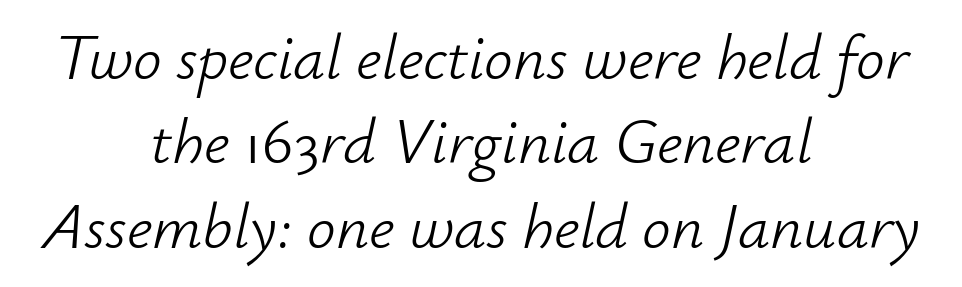
Q: Is the text bold? A: No.
Q: Is the text italic (slanted)? A: Yes, it leans right by about 12 degrees.
Q: Is the text underlined? A: No.
Q: How is the paragraph aligned? A: Centered.
Q: Is the spacing between letters normal or unusually wide? A: Normal.
Q: Is the spacing between lines tight, normal or loose? A: Normal.
Q: Width (condensed, normal, or wide)? A: Normal.
Q: Stroke contrast? A: Low.
Q: x-height? A: Small.
Q: Monospaced? A: No.
